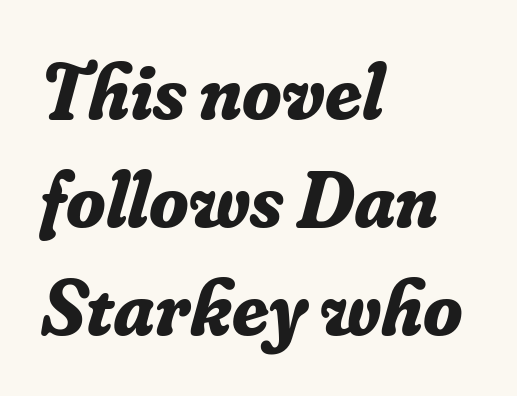
{"serif": "yes", "italic": "yes", "lean": "right", "slant_degrees": 16, "bold": "yes", "weight": "bold", "width": "normal", "stroke_contrast": "low", "x_height": "small", "monospaced": "no", "underline": "no", "align": "left", "line_spacing": "normal", "line_spacing_ratio": 1.35, "letter_spacing": "normal", "letter_spacing_em": 0.0, "glyph_px": 80}
